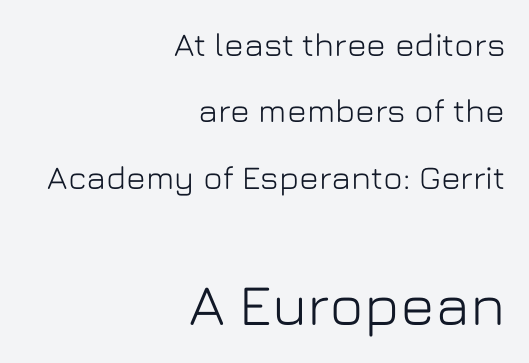
{"serif": "no", "italic": "no", "width": "normal", "stroke_contrast": "low", "x_height": "medium", "monospaced": "no", "underline": "no", "align": "right", "line_spacing": "loose", "line_spacing_ratio": 2.01, "letter_spacing": "normal", "letter_spacing_em": 0.0, "larger_block": "second", "size_ratio": 1.76, "glyph_px": 58}
